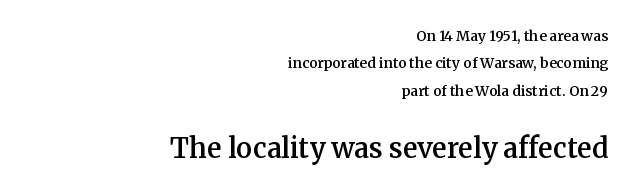
The image shows 27 px text type, upright; set right-aligned, loose line spacing (1.96x), normal letter spacing, not underlined; the second (bottom) block is 1.93x larger.
